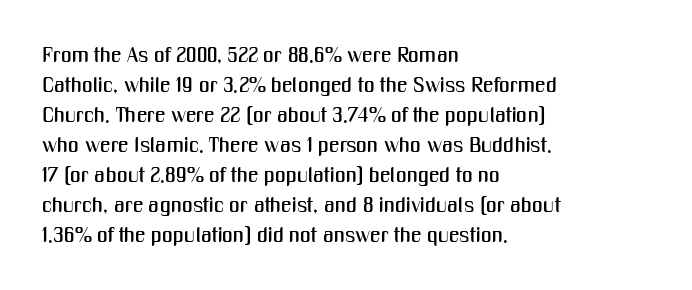
The gaps between neighbouring characters are ordinary and unremarkable. This rendering uses left alignment, leaving the right contour irregular. Horizontal bands of white between lines are of average thickness. The strip under each line holds only bare page. It's the straight-up-and-down kind of type.
